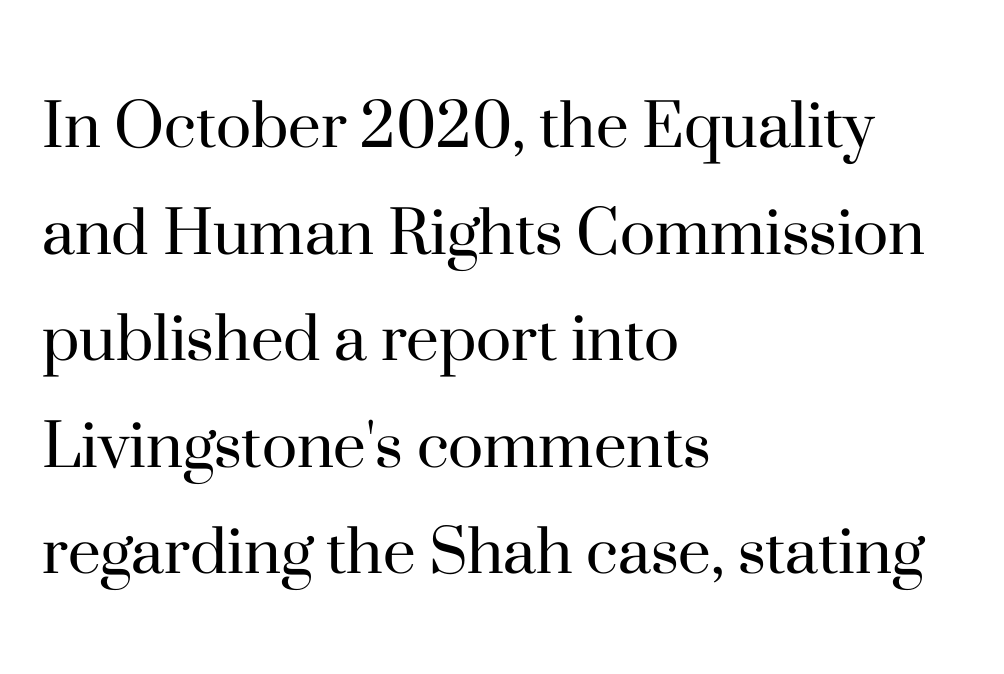
Q: Is the text bold? A: No.
Q: Is the text italic (slanted)? A: No, it is upright.
Q: Is the typeface a serif or a sans-serif typeface? A: Serif.
Q: Is the text underlined? A: No.
Q: How is the paragraph aligned? A: Left-aligned.
Q: Is the spacing between letters normal or unusually wide? A: Normal.
Q: Is the spacing between lines tight, normal or loose? A: Normal.
Q: Width (condensed, normal, or wide)? A: Normal.
Q: Stroke contrast? A: High.
Q: x-height? A: Small.
Q: Monospaced? A: No.
